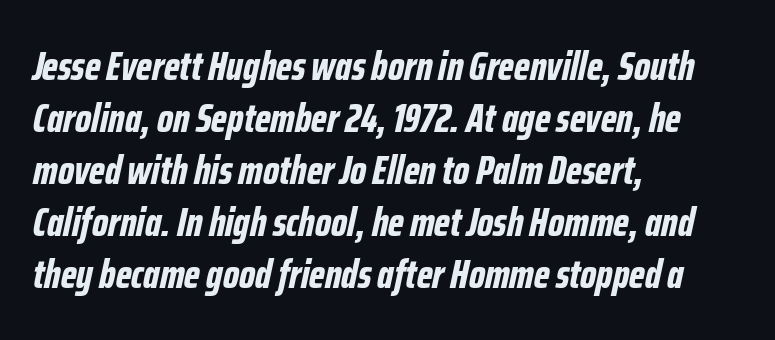
What weight is shown? A full bold with thick strokes. Horizontal alignment here is leftward, the default for most running prose. The baseline area is clear. These lines sit exactly where default settings would place them. This sample has the flowing, uneven cadence of proportional lettering.
